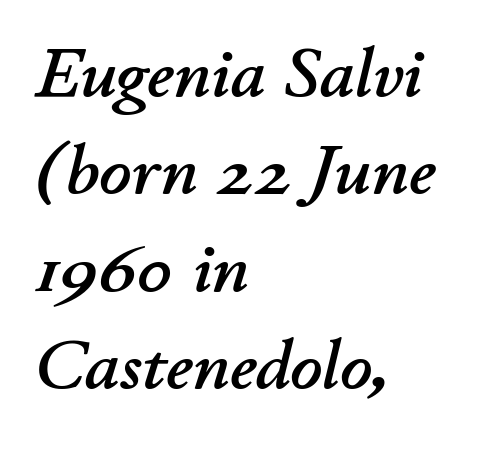
The image shows 70 px text type, italic (leaning right); set left-aligned, normal line spacing (1.39x), normal letter spacing, not underlined; low stroke contrast and a small x-height.
